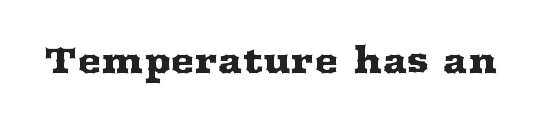
{"serif": "yes", "italic": "no", "width": "wide", "stroke_contrast": "medium", "x_height": "medium", "monospaced": "no", "underline": "no", "letter_spacing": "normal", "letter_spacing_em": 0.0, "glyph_px": 36}
